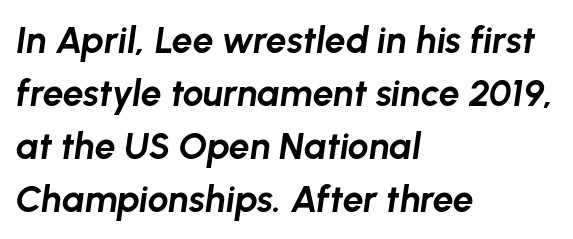
The rendering uses a bold face; every stroke is thick and dark. A typesetter would call this leading conventional body-copy spacing. Check under the words: just untouched page. You could not count columns in this text — the font is proportionally spaced. The lines are quadded left.
